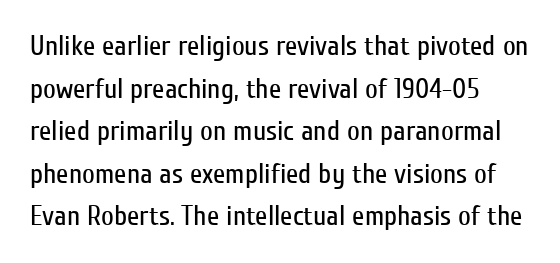
The designer left line spacing at the default. This sample has the flowing, uneven cadence of proportional lettering. When letters stand straight like this, we call the style roman or upright. The weight would be labelled regular, book, light, or lighter still. Compared with a centered layout, this one pins lines to the left instead.
